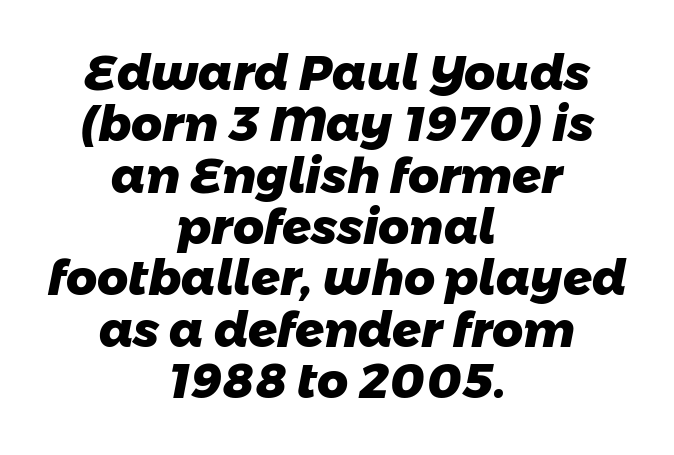
Q: Is the text bold? A: Yes.
Q: Is the typeface a serif or a sans-serif typeface? A: Sans-serif.
Q: Is the text underlined? A: No.
Q: How is the paragraph aligned? A: Centered.
Q: Is the spacing between letters normal or unusually wide? A: Normal.
Q: Is the spacing between lines tight, normal or loose? A: Tight.
Q: Width (condensed, normal, or wide)? A: Normal.
Q: Stroke contrast? A: Low.
Q: x-height? A: Medium.
Q: Monospaced? A: No.
